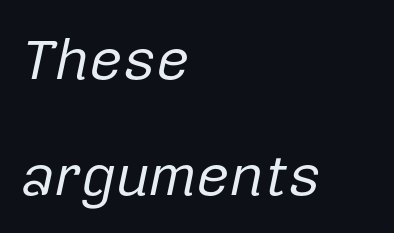
Leading: increased. Unmarked baselines from the first word to the last. Weight: in the light-to-regular range. Would a proofreader flag this as italicized? Yes. This sample is left-justified, so line endings fall wherever the words run out.
